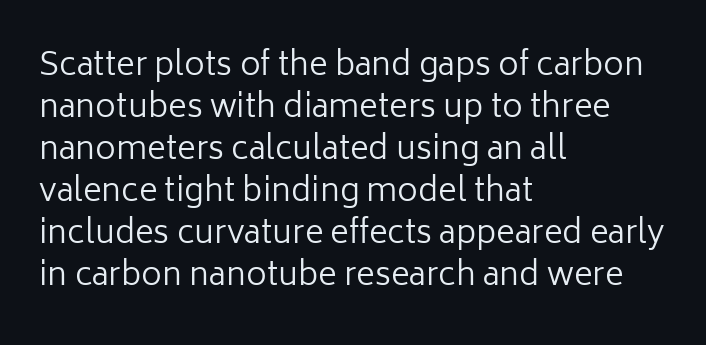
Stroke thickness stays within the range of a standard reading face or lighter. The lines are quadded left. Note the varied advance widths — an 'i' is clearly narrower than an 'm'. A clean baseline with only descenders dipping below it.
